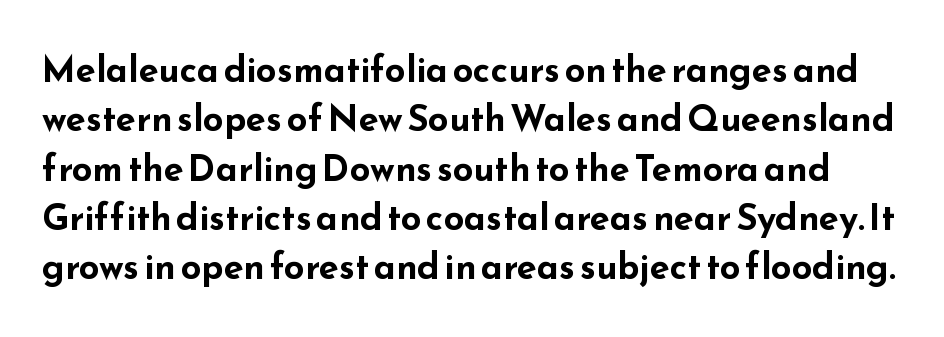
Q: Is the text bold? A: Yes.
Q: Is the text italic (slanted)? A: No, it is upright.
Q: Is the typeface a serif or a sans-serif typeface? A: Sans-serif.
Q: Is the text underlined? A: No.
Q: Is the spacing between letters normal or unusually wide? A: Normal.
Q: Is the spacing between lines tight, normal or loose? A: Normal.
Q: Width (condensed, normal, or wide)? A: Wide.
Q: Stroke contrast? A: Low.
Q: x-height? A: Small.
Q: Monospaced? A: No.
